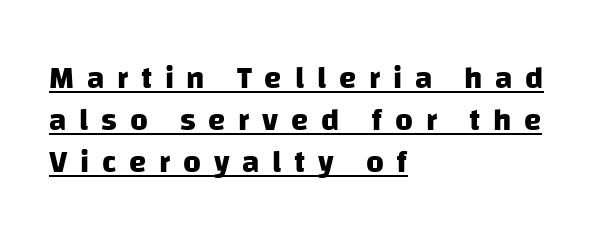
The face used here is proportionally spaced, like ordinary book or web type. Short and long lines alike share a common starting point at left. You can tell from the bare stems that sans-serif type was used. Summary of vertical rhythm: regular, with standard interline spacing. Is there an underline? Yes — a line sits under the letters.
